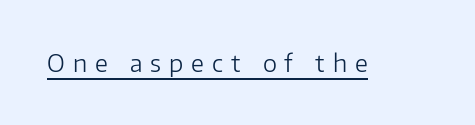
The image shows 24 px text type, upright; set unusually wide letter spacing (+0.33 em), underlined.
